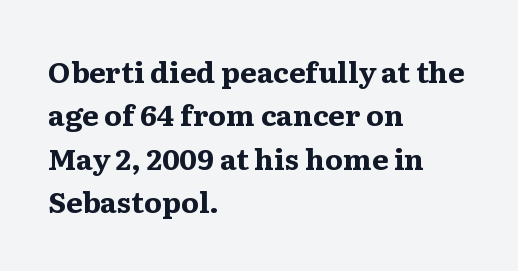
Unlike italic type, these characters show no tilt at all. Tracking value appears to be zero — textbook default spacing. Has an underline been added? It has not. Observe the serifs anchoring each vertical stroke in this sample. A typesetter would call this proportional, since set widths differ per character.
